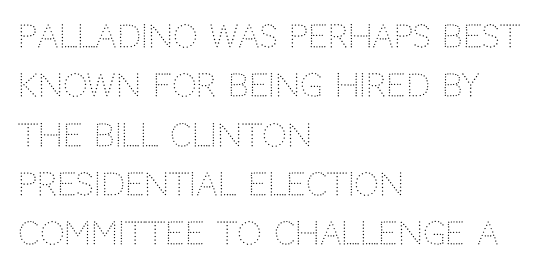
The image shows 31 px light sans-serif type, upright; set left-aligned, normal line spacing (1.59x), normal letter spacing, not underlined; low stroke contrast and a large x-height.
